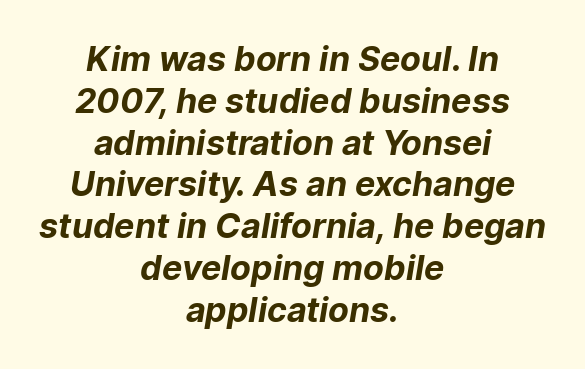
The image shows 34 px bold sans-serif type; set centered, line spacing 1.23x, normal letter spacing, not underlined; low stroke contrast and a medium x-height.
